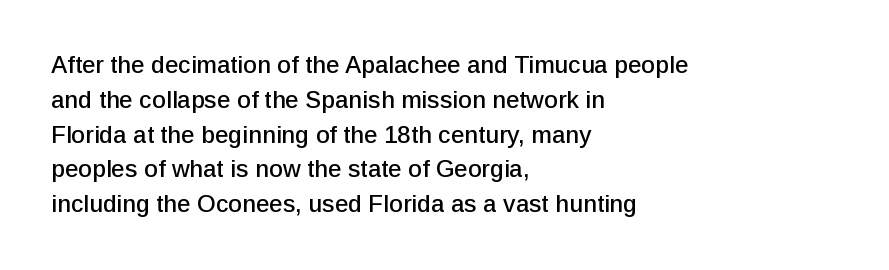
{"italic": "no", "underline": "no", "align": "left", "line_spacing": "normal", "line_spacing_ratio": 1.45, "letter_spacing": "normal", "letter_spacing_em": 0.0, "glyph_px": 24}
